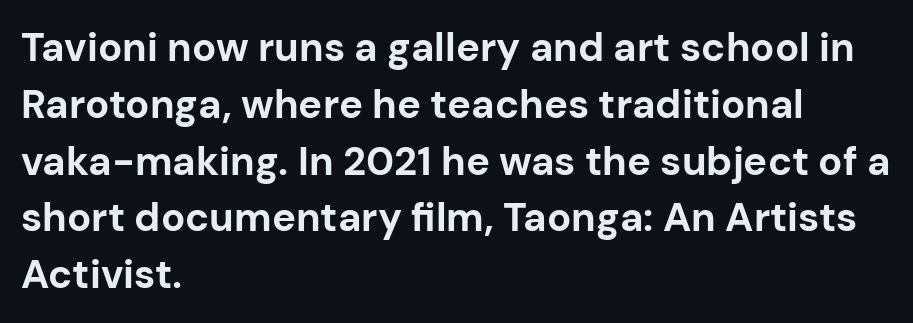
Type without underlining. Notice how thick the strokes are: this is what a full bold looks like. Spacing verdict: proportional, widths tailored to each character. Stroke terminals: plain, sans-serif. Visually the block forms a straight wall on the left and a jagged coastline on the right. Italic? Not at all — the glyphs are vertical.
